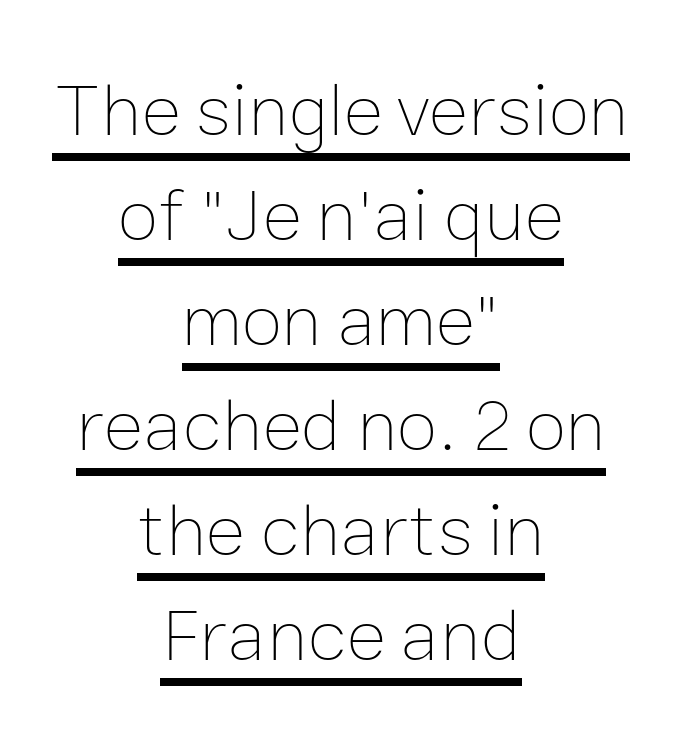
{"italic": "no", "bold": "no", "weight": "thin", "width": "normal", "stroke_contrast": "low", "x_height": "medium", "monospaced": "no", "underline": "yes", "align": "center", "line_spacing": "normal", "line_spacing_ratio": 1.4, "letter_spacing": "normal", "letter_spacing_em": 0.0, "glyph_px": 75}
